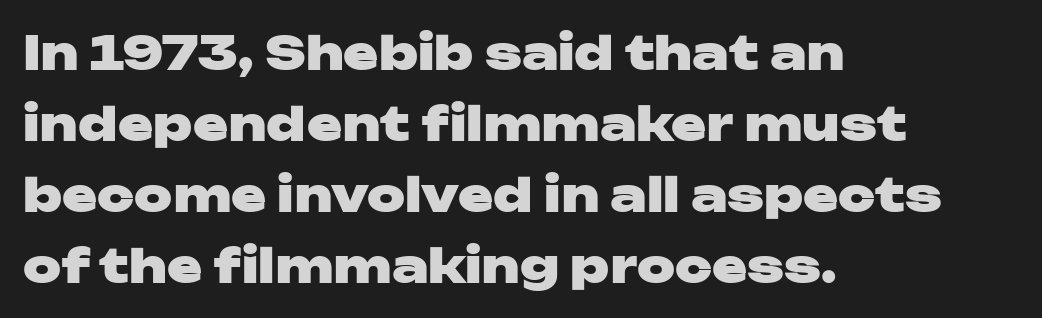
The image shows 47 px heavy, wide sans-serif type, upright; set left-aligned, normal line spacing (1.51x), normal letter spacing, not underlined; low stroke contrast and a medium x-height.
